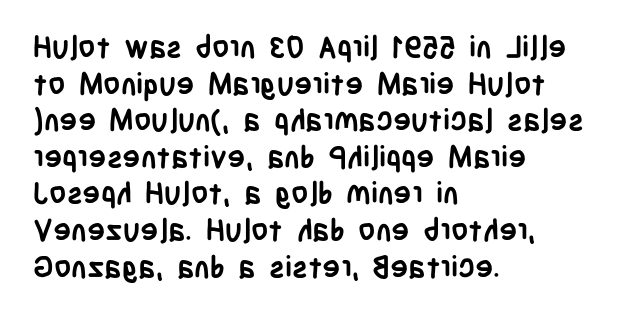
Q: Is the text bold? A: Yes.
Q: Is the text italic (slanted)? A: No, it is upright.
Q: Is the typeface a serif or a sans-serif typeface? A: Sans-serif.
Q: Is the text underlined? A: No.
Q: How is the paragraph aligned? A: Left-aligned.
Q: Is the spacing between letters normal or unusually wide? A: Normal.
Q: Width (condensed, normal, or wide)? A: Condensed.
Q: Stroke contrast? A: Low.
Q: x-height? A: Large.
Q: Monospaced? A: No.
